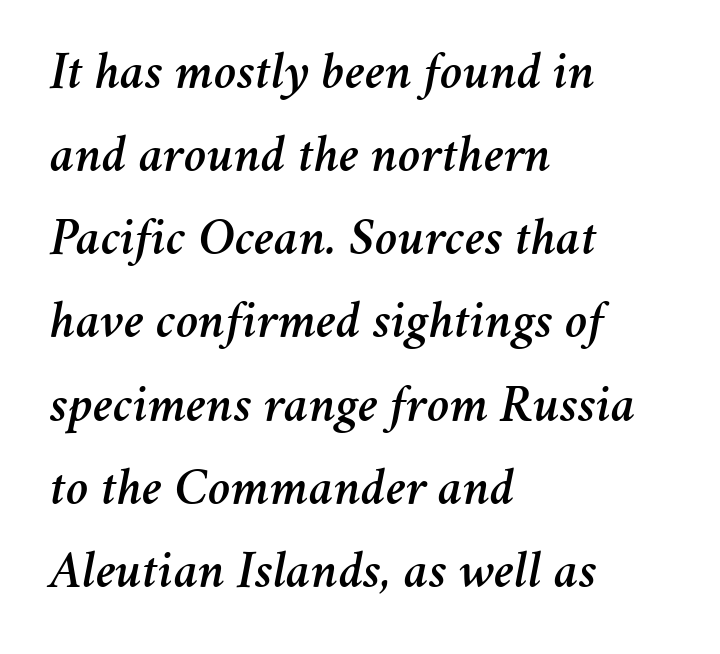
Q: Is the text italic (slanted)? A: Yes, it leans right by about 11 degrees.
Q: Is the text underlined? A: No.
Q: How is the paragraph aligned? A: Left-aligned.
Q: Is the spacing between letters normal or unusually wide? A: Normal.
Q: Is the spacing between lines tight, normal or loose? A: Normal.
Q: Width (condensed, normal, or wide)? A: Normal.
Q: Stroke contrast? A: Medium.
Q: x-height? A: Medium.
Q: Monospaced? A: No.
